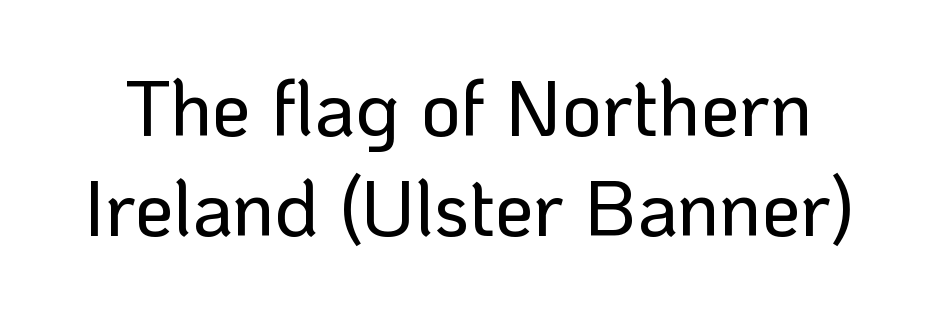
The image shows 78 px sans-serif type, upright; set normal line spacing (1.28x), normal letter spacing, not underlined; low stroke contrast and a medium x-height.
